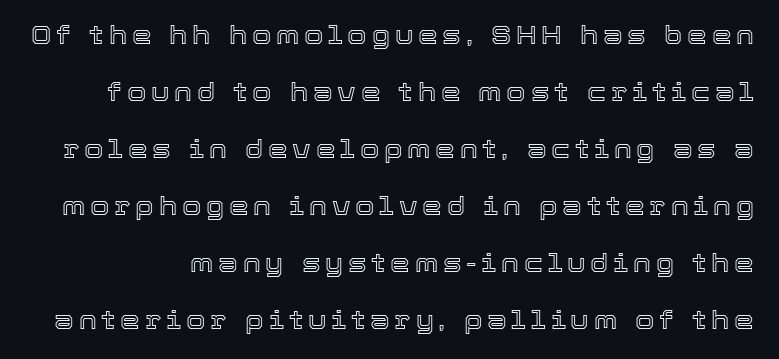
Q: Is the text italic (slanted)? A: No, it is upright.
Q: Is the text underlined? A: No.
Q: Is the spacing between lines tight, normal or loose? A: Loose.
